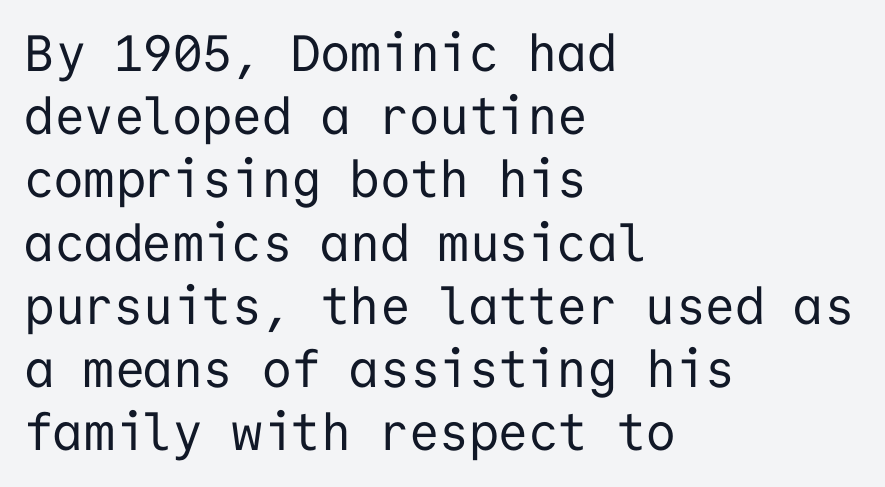
{"serif": "no", "italic": "no", "bold": "no", "weight": "regular", "width": "normal", "stroke_contrast": "low", "x_height": "medium", "monospaced": "yes", "underline": "no", "align": "left", "line_spacing_ratio": 1.24, "letter_spacing": "normal", "letter_spacing_em": 0.0, "glyph_px": 51}
